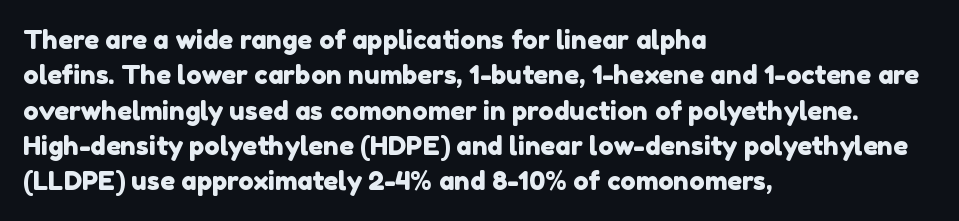
A clean baseline with only descenders dipping below it. These lines are set flush left with a ragged right edge. The rendering uses a moderate line-height, typical for paragraphs. The line texture is even and compact thanks to regular tracking.
